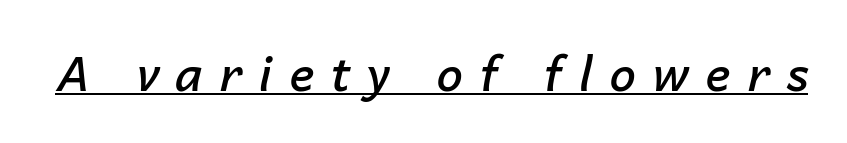
{"italic": "yes", "lean": "right", "slant_degrees": 14, "bold": "semi", "weight": "semibold", "width": "normal", "stroke_contrast": "low", "x_height": "medium", "monospaced": "no", "underline": "yes", "letter_spacing": "wide", "letter_spacing_em": 0.36, "glyph_px": 47}
